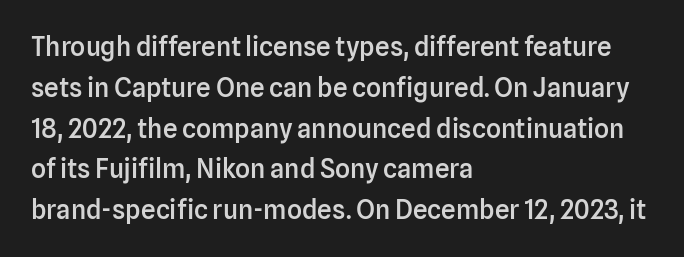
Q: Is the text bold? A: Semi-bold.
Q: Is the text italic (slanted)? A: No, it is upright.
Q: Is the text underlined? A: No.
Q: How is the paragraph aligned? A: Left-aligned.
Q: Is the spacing between letters normal or unusually wide? A: Normal.
Q: Is the spacing between lines tight, normal or loose? A: Normal.
